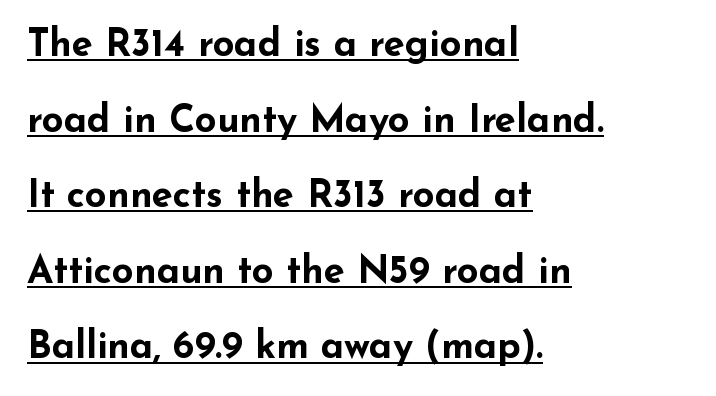
The image shows 38 px bold, wide sans-serif type, upright; set left-aligned, loose line spacing (1.99x), normal letter spacing, underlined; low stroke contrast and a small x-height.
